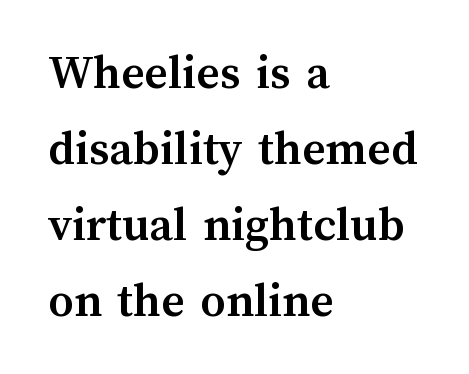
{"italic": "no", "bold": "yes", "weight": "semibold", "width": "normal", "stroke_contrast": "medium", "x_height": "medium", "monospaced": "no", "underline": "no", "align": "left", "line_spacing": "normal", "line_spacing_ratio": 1.52, "letter_spacing": "normal", "letter_spacing_em": 0.0, "glyph_px": 50}
